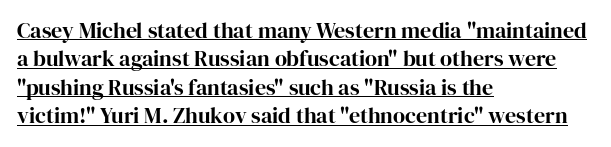
The image shows 22 px text type, upright; set left-aligned, normal line spacing (1.29x), normal letter spacing, underlined.
